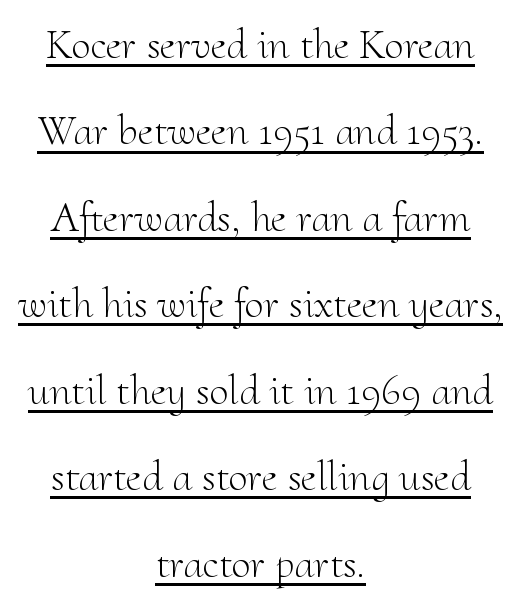
The image shows 43 px light serif type, upright; set centered, loose line spacing (2.01x), normal letter spacing, underlined; medium stroke contrast and a small x-height.
